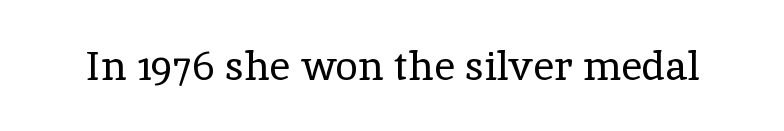
No italicization has been applied; the sample stays upright. Heaviness? Minimal to ordinary, like unemphasized prose. Anything drawn beneath the words? Only blank space. The face used here is rendered with its standard letterfit. A typesetter would call this proportional, since set widths differ per character. The text was rendered using a seriffed face with decorative stroke endings.
